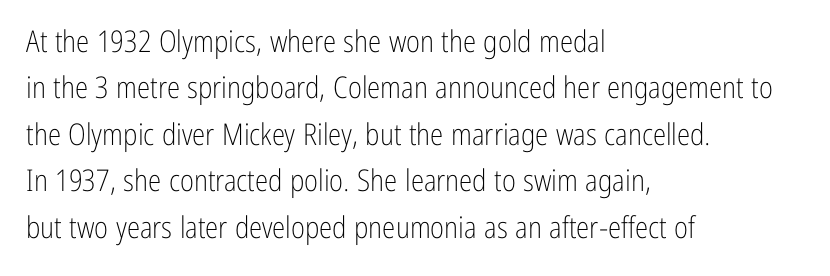
{"serif": "no", "italic": "no", "bold": "no", "weight": "light", "width": "condensed", "stroke_contrast": "low", "x_height": "medium", "monospaced": "no", "underline": "no", "align": "left", "line_spacing": "normal", "line_spacing_ratio": 1.55, "letter_spacing": "normal", "letter_spacing_em": 0.0, "glyph_px": 30}
